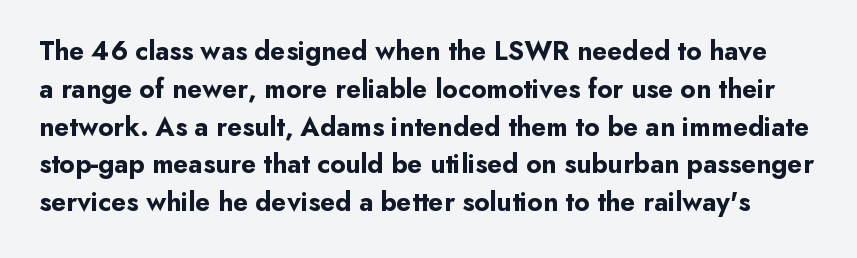
{"italic": "no", "bold": "yes", "underline": "no", "line_spacing": "normal", "line_spacing_ratio": 1.4, "letter_spacing": "normal", "letter_spacing_em": 0.0, "glyph_px": 27}
